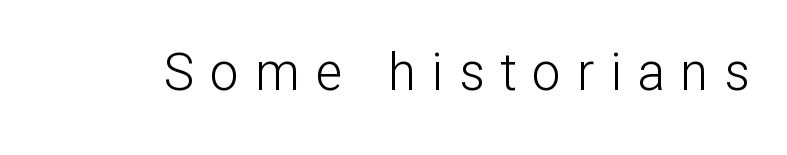
Q: Is the text bold? A: No.
Q: Is the text italic (slanted)? A: No, it is upright.
Q: Is the typeface a serif or a sans-serif typeface? A: Sans-serif.
Q: Is the text underlined? A: No.
Q: Is the spacing between letters normal or unusually wide? A: Unusually wide.
Q: Width (condensed, normal, or wide)? A: Normal.
Q: Stroke contrast? A: Low.
Q: x-height? A: Medium.
Q: Monospaced? A: No.
